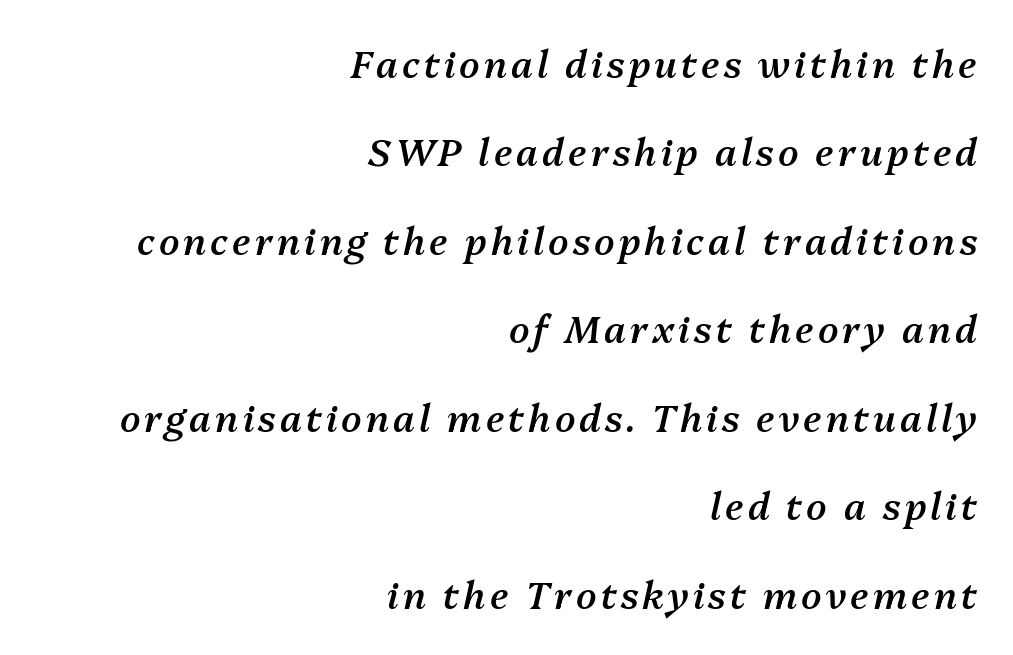
The image shows 37 px semibold type, italic (leaning right); set right-aligned, loose line spacing (2.39x), not underlined; medium stroke contrast and a medium x-height.
